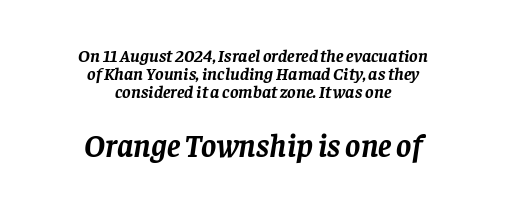
The characters look thick and weighty, a clear bold. This rendering uses center alignment, leaving both contours irregular but symmetric. The line texture is even and compact thanks to regular tracking. The composition opens small and finishes big. Leading: reduced. No word sits above an underline.
